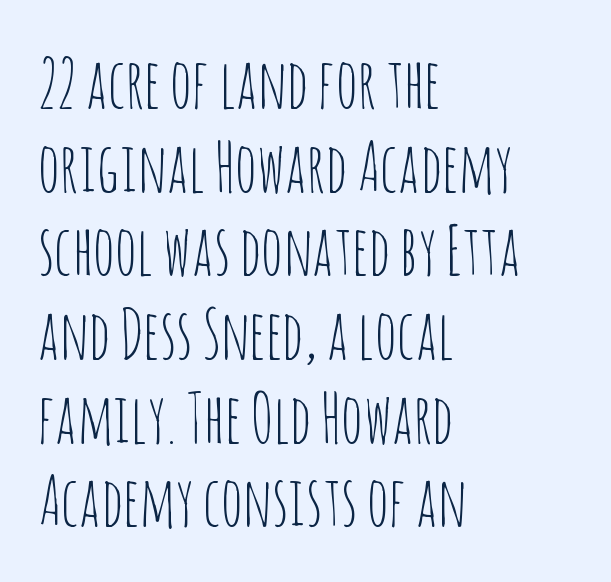
Varying glyph widths throughout — classic text-font behaviour. Unlike a traditional serif, this face leaves its strokes unadorned. The tracking reads as untouched default to a designer's eye. Caption: face not bold, strokes unweighted.
